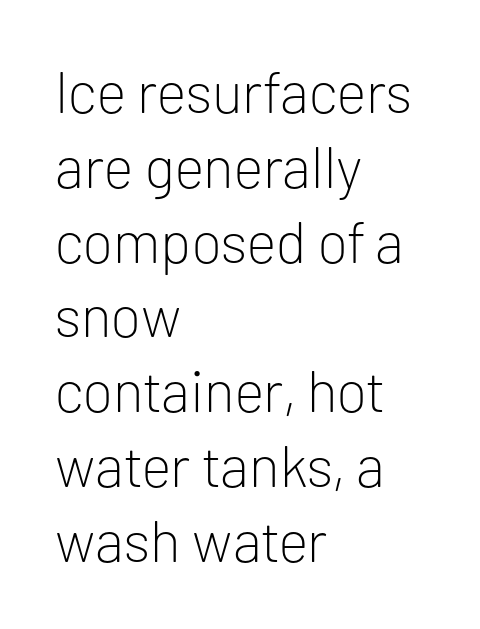
{"serif": "no", "italic": "no", "bold": "no", "weight": "light", "width": "normal", "stroke_contrast": "low", "x_height": "medium", "monospaced": "no", "underline": "no", "align": "left", "line_spacing": "normal", "line_spacing_ratio": 1.29, "letter_spacing": "normal", "letter_spacing_em": 0.0, "glyph_px": 58}
